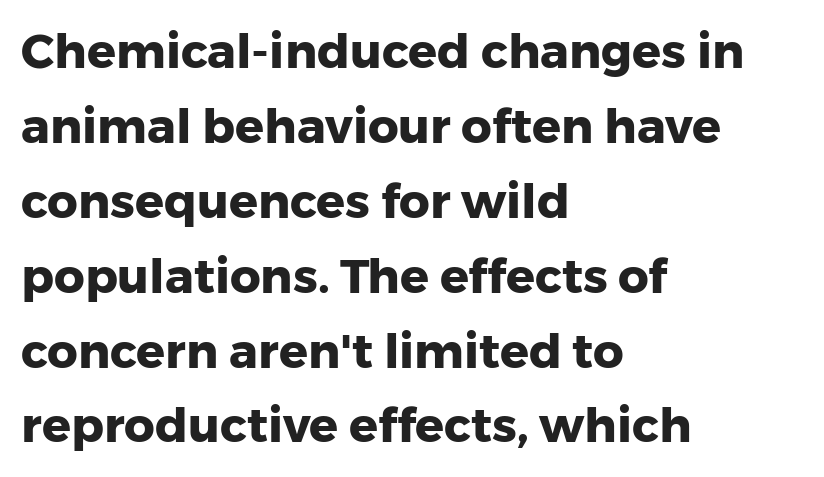
{"serif": "no", "italic": "no", "bold": "yes", "weight": "heavy", "width": "normal", "stroke_contrast": "low", "x_height": "medium", "monospaced": "no", "underline": "no", "align": "left", "line_spacing": "normal", "line_spacing_ratio": 1.56, "letter_spacing": "normal", "letter_spacing_em": 0.0, "glyph_px": 48}
